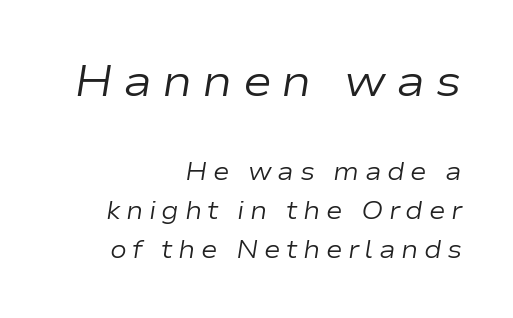
Q: Is the text bold? A: No.
Q: Is the text italic (slanted)? A: Yes, it leans right by about 9 degrees.
Q: Is the text underlined? A: No.
Q: How is the paragraph aligned? A: Right-aligned.
Q: Is the spacing between letters normal or unusually wide? A: Unusually wide.
Q: Is the spacing between lines tight, normal or loose? A: Normal.
Q: Which block of text is set in a larger size, the first (top) or the second (bottom)? A: The first (top) one.
Q: Width (condensed, normal, or wide)? A: Wide.
Q: Stroke contrast? A: Low.
Q: x-height? A: Medium.
Q: Monospaced? A: No.
